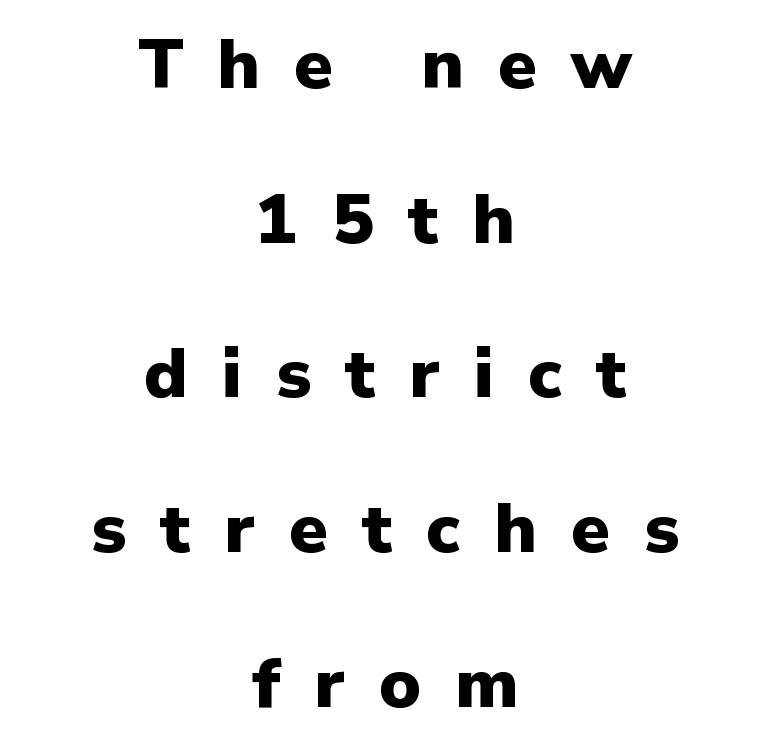
Does the type have serifs? No, each stem ends abruptly. The letters stand upright; this is a roman face. Each letter keeps its own natural width here, so spacing adapts to shape. Display-style spreading of the glyphs; the letterfit is very open.
